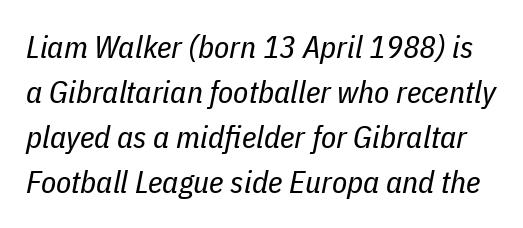
{"italic": "yes", "lean": "right", "slant_degrees": 11, "bold": "no", "weight": "regular", "width": "condensed", "stroke_contrast": "low", "x_height": "medium", "monospaced": "no", "underline": "no", "line_spacing": "normal", "line_spacing_ratio": 1.45, "letter_spacing": "normal", "letter_spacing_em": 0.0, "glyph_px": 31}
